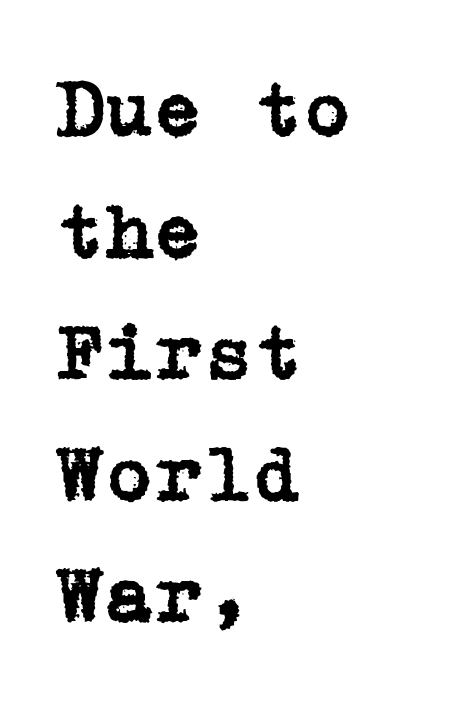
Q: Is the text italic (slanted)? A: No, it is upright.
Q: Is the typeface a serif or a sans-serif typeface? A: Serif.
Q: Is the text underlined? A: No.
Q: How is the paragraph aligned? A: Left-aligned.
Q: Is the spacing between letters normal or unusually wide? A: Normal.
Q: Is the spacing between lines tight, normal or loose? A: Normal.
Q: Width (condensed, normal, or wide)? A: Normal.
Q: Stroke contrast? A: Low.
Q: x-height? A: Medium.
